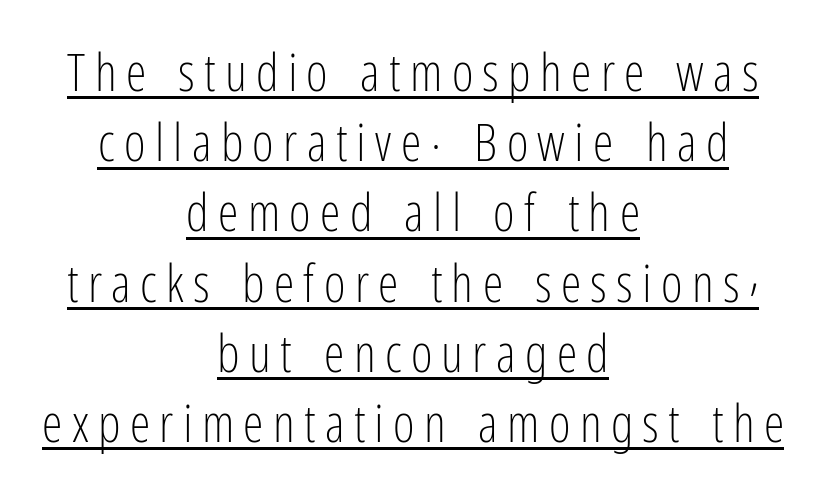
The image shows 52 px light, condensed sans-serif type, upright; set centered, normal line spacing (1.35x), underlined; low stroke contrast and a medium x-height.
